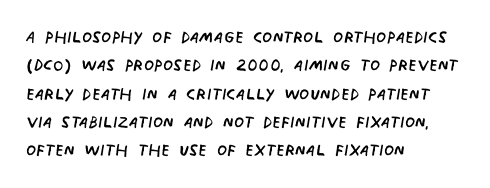
Typeset ragged right — the left edge is the straight one. Weight class: somewhere from thin through regular. Characters follow at the spacing the type designer built in. Descender tails drop into unmarked territory.
